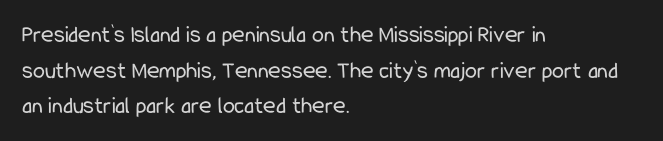
No italicization has been applied; the sample stays upright. Each line starts at the same left margin while the right side varies. Weight: regular or lighter. Compared with typical paragraphs, the rows here are spaced about the same. No extra tracking has been applied to these lines. Any mark beneath the type? The region is blank.
